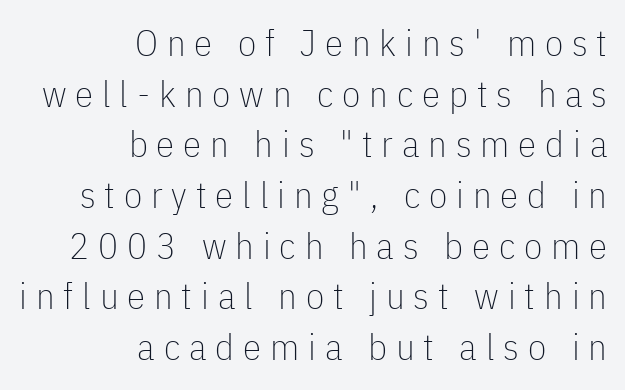
{"serif": "no", "italic": "no", "bold": "no", "weight": "thin", "width": "condensed", "stroke_contrast": "low", "x_height": "medium", "monospaced": "no", "underline": "no", "align": "right", "line_spacing": "normal", "line_spacing_ratio": 1.37, "letter_spacing": "wide", "letter_spacing_em": 0.24, "glyph_px": 37}
